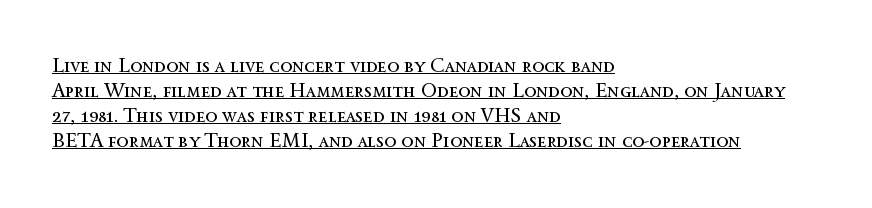
The rag falls on the right side of this text block. Vertical strokes here are truly vertical. Each new line begins a customary step beneath the previous one. The typesetter has applied underlining to the passage shown.
